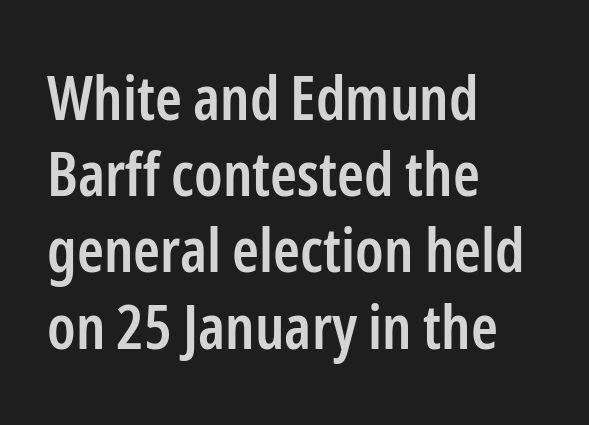
{"serif": "no", "italic": "no", "bold": "semi", "weight": "semibold", "width": "condensed", "stroke_contrast": "low", "x_height": "medium", "monospaced": "no", "underline": "no", "align": "left", "line_spacing": "normal", "line_spacing_ratio": 1.25, "letter_spacing": "normal", "letter_spacing_em": 0.0, "glyph_px": 61}
